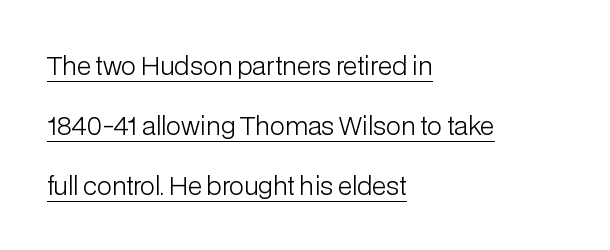
The passage shown stacks its lines with a broad gap. Nothing unusual about the tracking: characters are spaced as the font intends. Each line starts at the same left margin while the right side varies. The lettering is marked with a stroke running underneath it. Nothing heavy about these letters — not bold at all.
